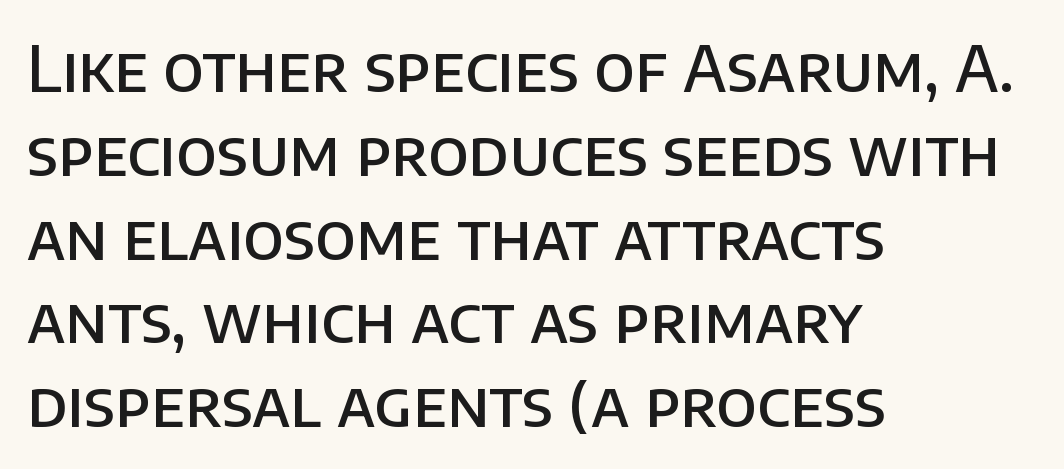
Q: Is the text bold? A: Semi-bold.
Q: Is the text italic (slanted)? A: No, it is upright.
Q: Is the typeface a serif or a sans-serif typeface? A: Sans-serif.
Q: Is the text underlined? A: No.
Q: How is the paragraph aligned? A: Left-aligned.
Q: Is the spacing between letters normal or unusually wide? A: Normal.
Q: Is the spacing between lines tight, normal or loose? A: Normal.
Q: Width (condensed, normal, or wide)? A: Normal.
Q: Stroke contrast? A: Low.
Q: x-height? A: Large.
Q: Monospaced? A: No.
